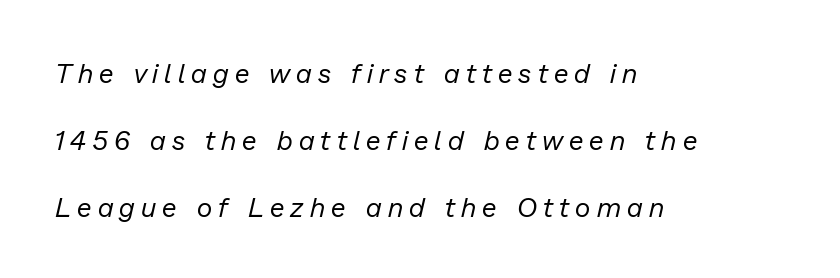
{"italic": "yes", "lean": "right", "slant_degrees": 13, "bold": "no", "underline": "no", "align": "left", "line_spacing": "loose", "line_spacing_ratio": 2.48, "letter_spacing": "wide", "letter_spacing_em": 0.23, "glyph_px": 27}
